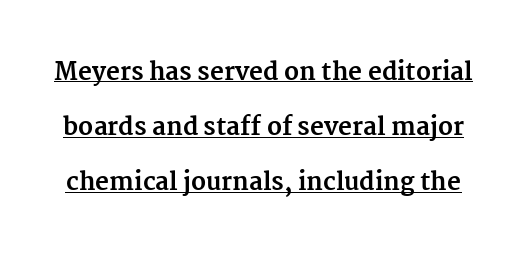
{"italic": "no", "bold": "yes", "underline": "yes", "line_spacing": "loose", "line_spacing_ratio": 2.3, "letter_spacing": "normal", "letter_spacing_em": 0.0, "glyph_px": 24}
